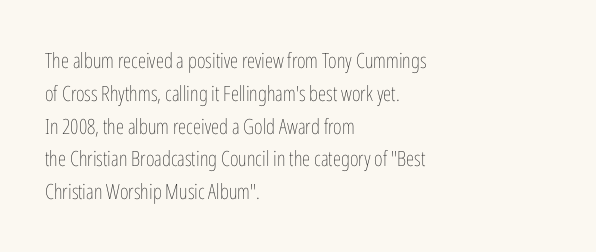
Upright lettering throughout. The rows are spaced the way most documents space them. These lines stack with their left ends in a neat column. The space beneath each line is pristine and unruled. This sample uses plain, unmodified letter spacing. Stem width sits at or under what a default text font uses.
